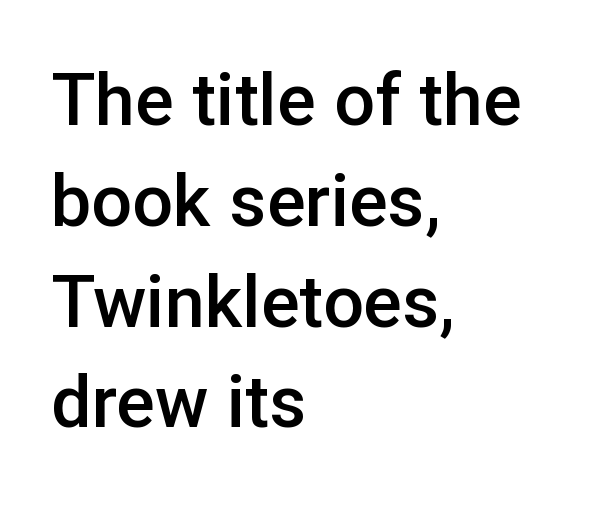
Q: Is the text bold? A: Semi-bold.
Q: Is the text italic (slanted)? A: No, it is upright.
Q: Is the typeface a serif or a sans-serif typeface? A: Sans-serif.
Q: Is the text underlined? A: No.
Q: How is the paragraph aligned? A: Left-aligned.
Q: Is the spacing between letters normal or unusually wide? A: Normal.
Q: Is the spacing between lines tight, normal or loose? A: Normal.
Q: Width (condensed, normal, or wide)? A: Normal.
Q: Stroke contrast? A: Low.
Q: x-height? A: Medium.
Q: Monospaced? A: No.
